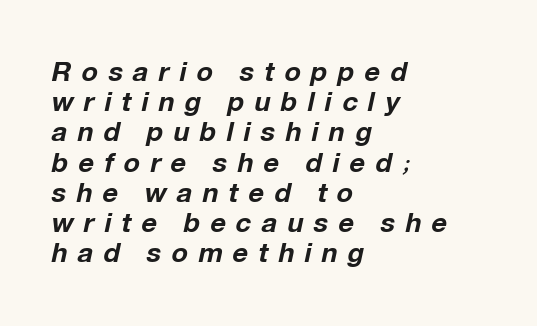
Students, observe: this is what under-led, compact text looks like. Any mark beneath the type? The region is blank. Posture: slanted. The lines are quadded left. The letters are bold, with thick, heavy strokes. The passage shown has open, widely tracked lettering throughout.
